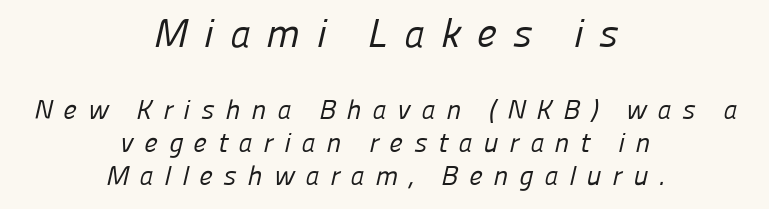
Q: Is the text bold? A: No.
Q: Is the typeface a serif or a sans-serif typeface? A: Sans-serif.
Q: Is the text underlined? A: No.
Q: How is the paragraph aligned? A: Centered.
Q: Is the spacing between letters normal or unusually wide? A: Unusually wide.
Q: Which block of text is set in a larger size, the first (top) or the second (bottom)? A: The first (top) one.
Q: Width (condensed, normal, or wide)? A: Normal.
Q: Stroke contrast? A: Low.
Q: x-height? A: Medium.
Q: Monospaced? A: No.
